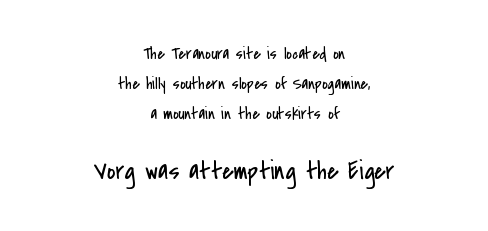
{"italic": "no", "bold": "no", "underline": "no", "align": "center", "line_spacing_ratio": 1.76, "letter_spacing": "normal", "letter_spacing_em": 0.0, "larger_block": "second", "size_ratio": 1.53, "glyph_px": 26}
